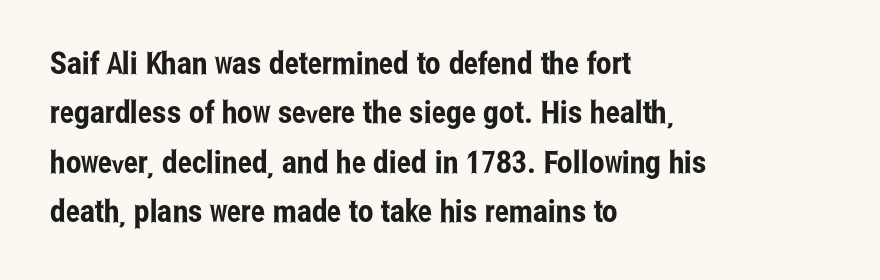
The image shows 31 px condensed sans-serif type, upright; set left-aligned, normal line spacing (1.59x), normal letter spacing, not underlined; low stroke contrast and a medium x-height.
